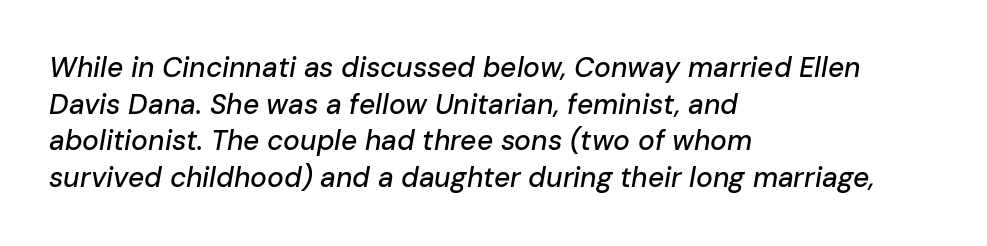
{"italic": "yes", "lean": "right", "slant_degrees": 10, "width": "normal", "stroke_contrast": "low", "x_height": "medium", "monospaced": "no", "underline": "no", "align": "left", "line_spacing": "normal", "line_spacing_ratio": 1.31, "letter_spacing": "normal", "letter_spacing_em": 0.0, "glyph_px": 28}
